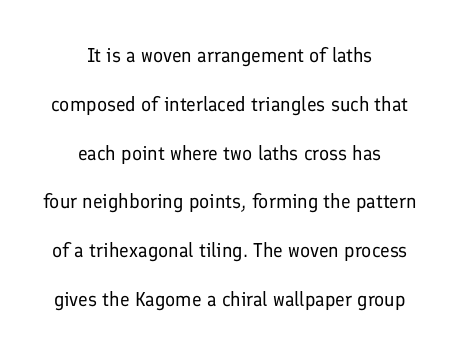
{"italic": "no", "bold": "no", "underline": "no", "align": "center", "line_spacing": "loose", "line_spacing_ratio": 2.44, "letter_spacing": "normal", "letter_spacing_em": 0.0, "glyph_px": 20}
